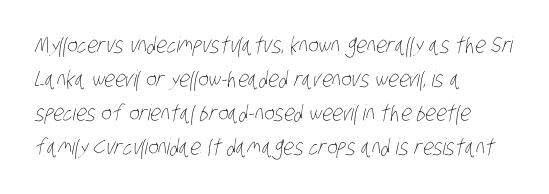
The image shows 22 px text type; set left-aligned, normal line spacing (1.55x), normal letter spacing, not underlined.
